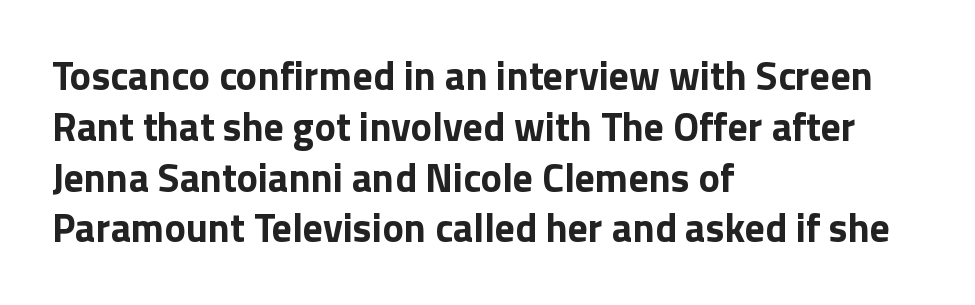
Honestly, the letter spacing is just normal — you wouldn't notice it. Unmarked baselines from the first word to the last. Horizontal bands of white between lines are of average thickness. The face used here has the dense, thick strokes of a bold. The specimen reads as upright at a glance.
